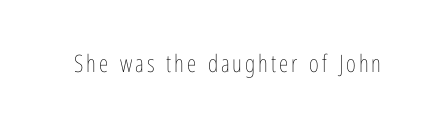
{"italic": "no", "bold": "no", "underline": "no", "glyph_px": 24}
